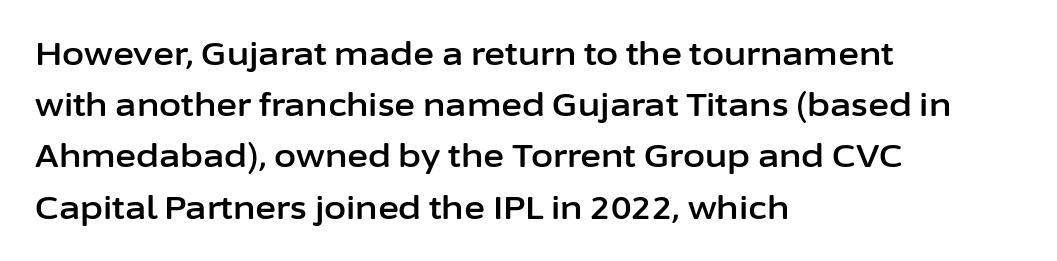
Q: Is the text italic (slanted)? A: No, it is upright.
Q: Is the typeface a serif or a sans-serif typeface? A: Sans-serif.
Q: Is the text underlined? A: No.
Q: How is the paragraph aligned? A: Left-aligned.
Q: Is the spacing between letters normal or unusually wide? A: Normal.
Q: Is the spacing between lines tight, normal or loose? A: Normal.
Q: Width (condensed, normal, or wide)? A: Normal.
Q: Stroke contrast? A: Low.
Q: x-height? A: Medium.
Q: Monospaced? A: No.
